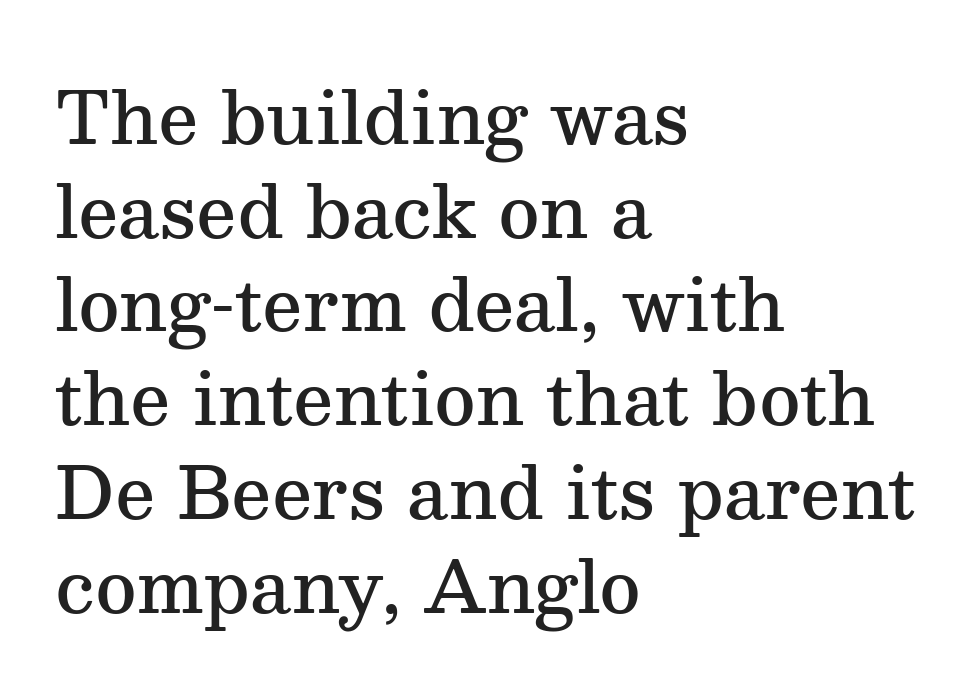
The image shows 71 px semibold serif type, upright; set left-aligned, normal line spacing (1.32x), normal letter spacing, not underlined; medium stroke contrast and a medium x-height.
